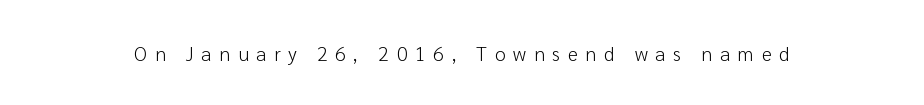
The image shows 20 px text type, upright; set unusually wide letter spacing (+0.38 em), not underlined.
